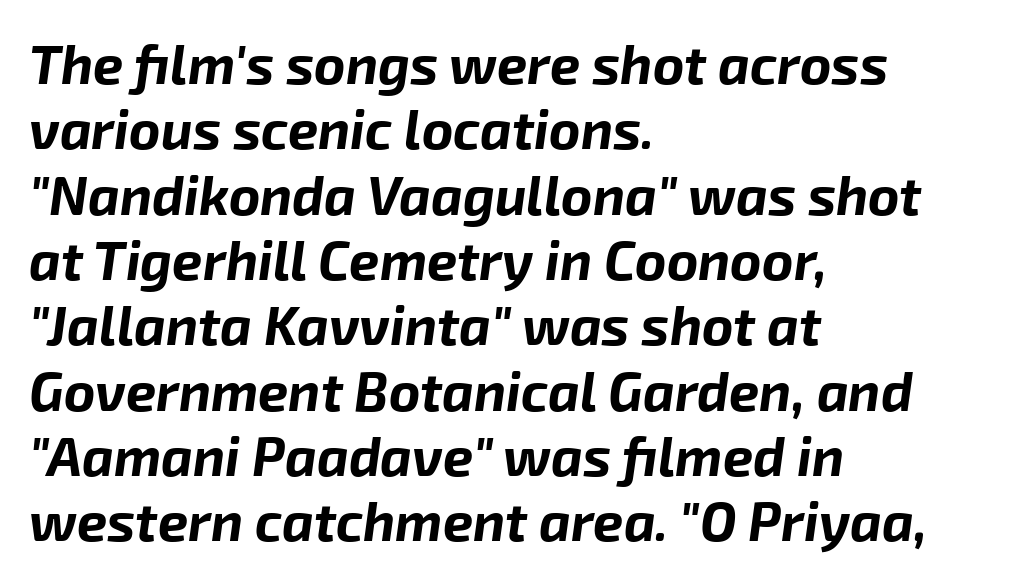
The image shows 54 px bold type, italic (leaning right); set left-aligned, line spacing 1.21x, normal letter spacing, not underlined; low stroke contrast and a medium x-height.
